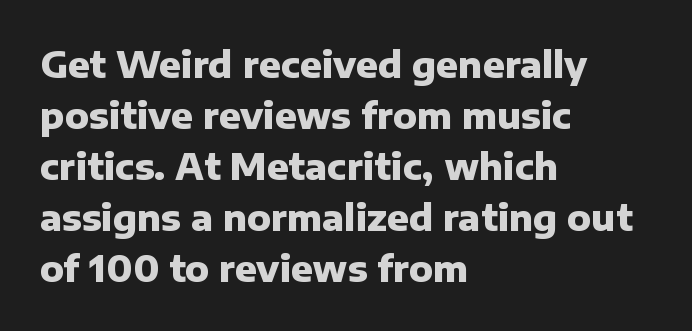
{"serif": "no", "italic": "no", "bold": "yes", "weight": "heavy", "width": "normal", "stroke_contrast": "low", "x_height": "medium", "monospaced": "no", "underline": "no", "align": "left", "line_spacing": "normal", "line_spacing_ratio": 1.42, "letter_spacing": "normal", "letter_spacing_em": 0.0, "glyph_px": 36}
